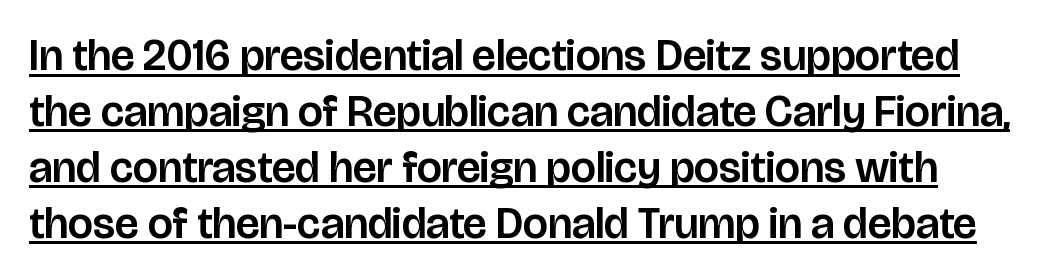
{"serif": "no", "italic": "no", "width": "normal", "stroke_contrast": "low", "x_height": "large", "monospaced": "no", "underline": "yes", "line_spacing": "normal", "line_spacing_ratio": 1.27, "letter_spacing": "normal", "letter_spacing_em": 0.0, "glyph_px": 44}
